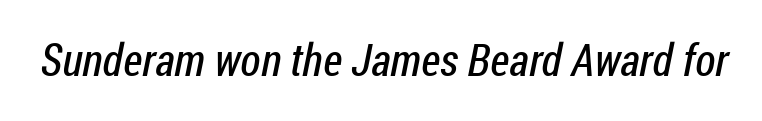
{"serif": "no", "bold": "no", "weight": "regular", "width": "condensed", "stroke_contrast": "low", "x_height": "medium", "monospaced": "no", "underline": "no", "letter_spacing": "normal", "letter_spacing_em": 0.0, "glyph_px": 45}
